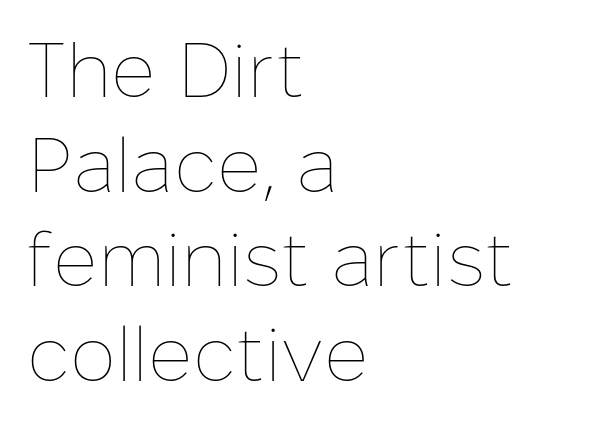
{"italic": "no", "bold": "no", "weight": "thin", "width": "normal", "stroke_contrast": "low", "x_height": "medium", "monospaced": "no", "underline": "no", "align": "left", "line_spacing_ratio": 1.23, "letter_spacing": "normal", "letter_spacing_em": 0.0, "glyph_px": 77}
